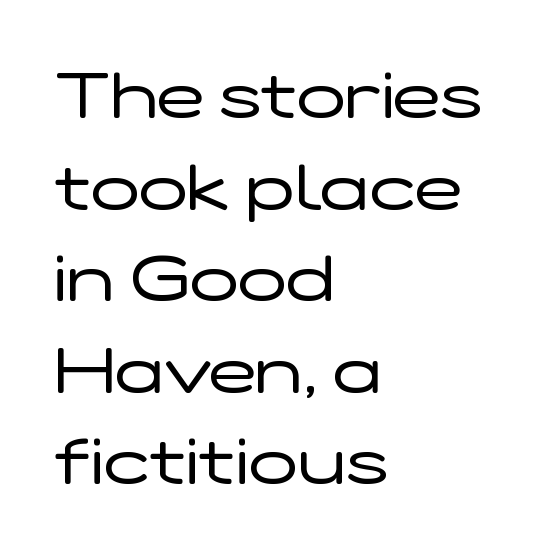
{"serif": "no", "italic": "no", "bold": "no", "weight": "regular", "width": "wide", "stroke_contrast": "low", "x_height": "medium", "monospaced": "no", "underline": "no", "align": "left", "line_spacing": "normal", "line_spacing_ratio": 1.43, "letter_spacing": "normal", "letter_spacing_em": 0.0, "glyph_px": 64}
